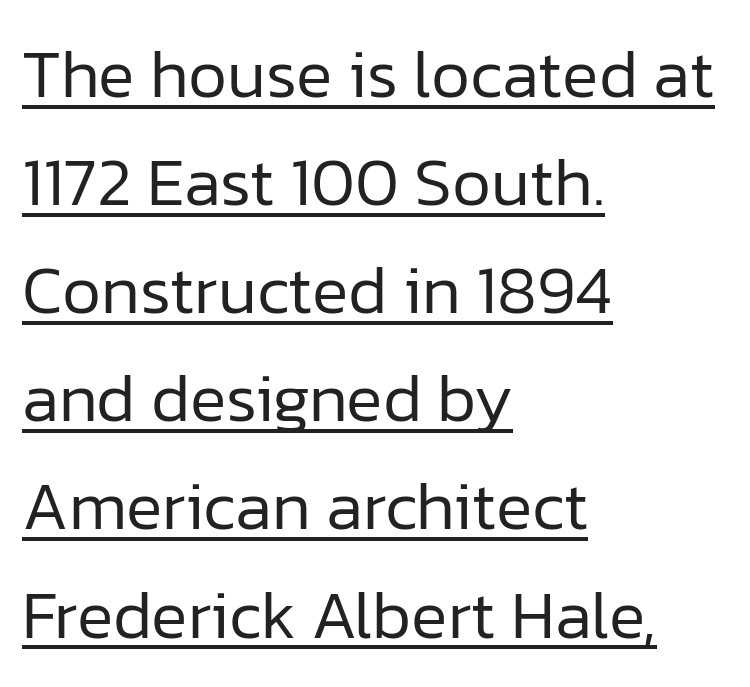
{"serif": "no", "italic": "no", "bold": "no", "weight": "regular", "width": "normal", "stroke_contrast": "low", "x_height": "medium", "monospaced": "no", "underline": "yes", "align": "left", "line_spacing": "normal", "line_spacing_ratio": 1.59, "letter_spacing": "normal", "letter_spacing_em": 0.0, "glyph_px": 68}
